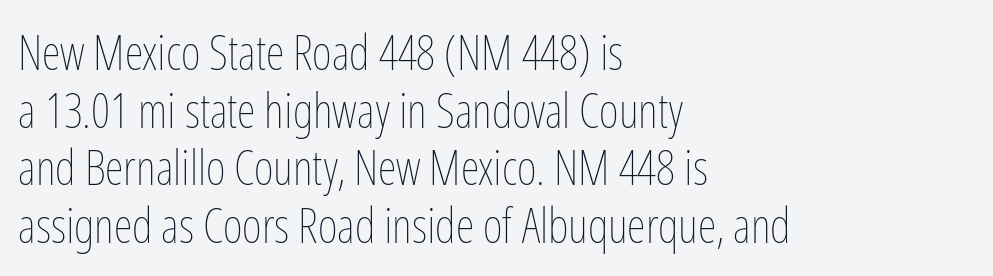
{"italic": "no", "bold": "no", "weight": "thin", "width": "condensed", "stroke_contrast": "low", "x_height": "medium", "monospaced": "no", "underline": "no", "align": "left", "line_spacing_ratio": 1.2, "letter_spacing": "normal", "letter_spacing_em": 0.0, "glyph_px": 48}
